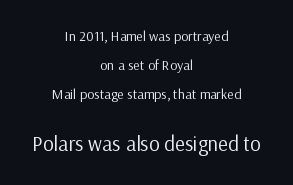
Q: Is the text bold? A: No.
Q: Is the text italic (slanted)? A: No, it is upright.
Q: Is the text underlined? A: No.
Q: How is the paragraph aligned? A: Centered.
Q: Is the spacing between letters normal or unusually wide? A: Normal.
Q: Is the spacing between lines tight, normal or loose? A: Loose.
Q: Which block of text is set in a larger size, the first (top) or the second (bottom)? A: The second (bottom) one.
